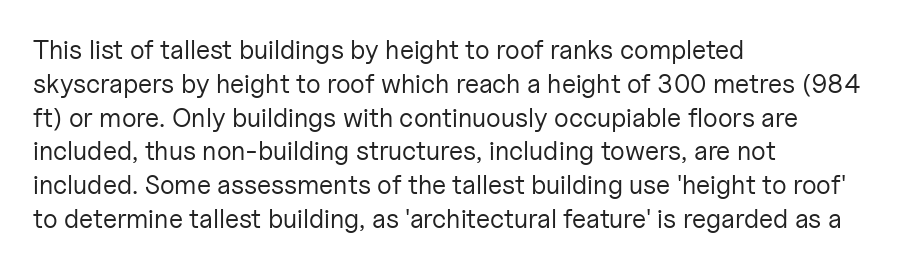
The image shows 26 px text type, upright; set left-aligned, normal line spacing (1.3x), normal letter spacing, not underlined.
